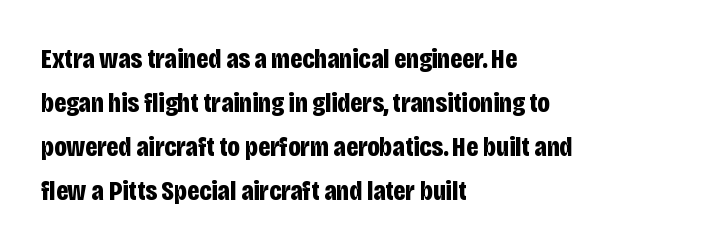
Q: Is the text bold? A: Yes.
Q: Is the text italic (slanted)? A: No, it is upright.
Q: Is the typeface a serif or a sans-serif typeface? A: Sans-serif.
Q: Is the text underlined? A: No.
Q: How is the paragraph aligned? A: Left-aligned.
Q: Is the spacing between letters normal or unusually wide? A: Normal.
Q: Is the spacing between lines tight, normal or loose? A: Normal.
Q: Width (condensed, normal, or wide)? A: Condensed.
Q: Stroke contrast? A: Low.
Q: x-height? A: Large.
Q: Monospaced? A: No.
